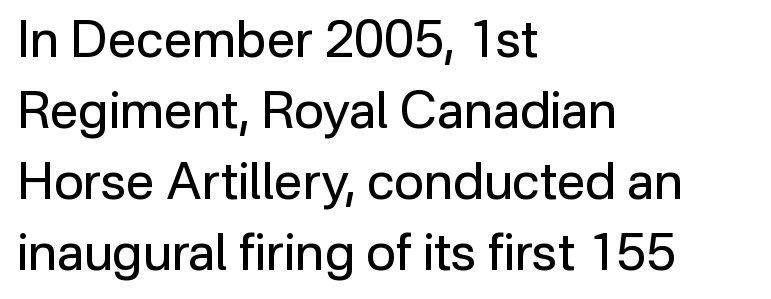
{"serif": "no", "italic": "no", "bold": "no", "weight": "regular", "width": "normal", "stroke_contrast": "low", "x_height": "medium", "monospaced": "no", "underline": "no", "align": "left", "line_spacing": "normal", "line_spacing_ratio": 1.39, "letter_spacing": "normal", "letter_spacing_em": 0.0, "glyph_px": 51}
